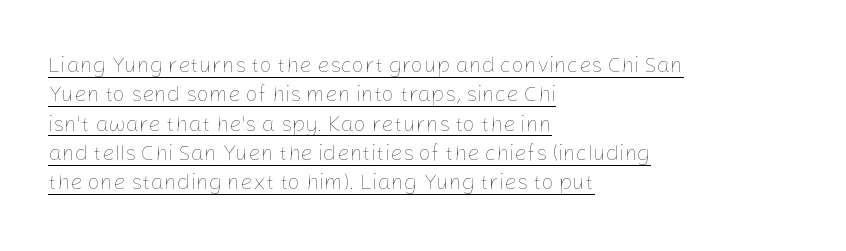
{"italic": "no", "bold": "no", "underline": "yes", "align": "left", "line_spacing": "normal", "line_spacing_ratio": 1.33, "letter_spacing": "normal", "letter_spacing_em": 0.0, "glyph_px": 22}
